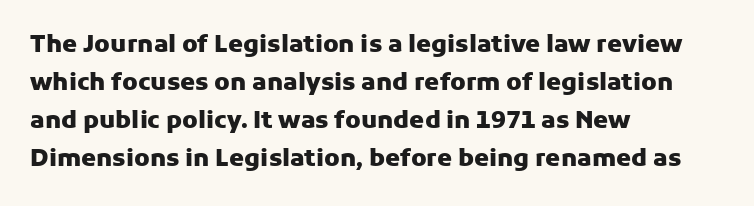
The image shows 24 px bold type, upright; set left-aligned, normal line spacing (1.58x), normal letter spacing, not underlined.
